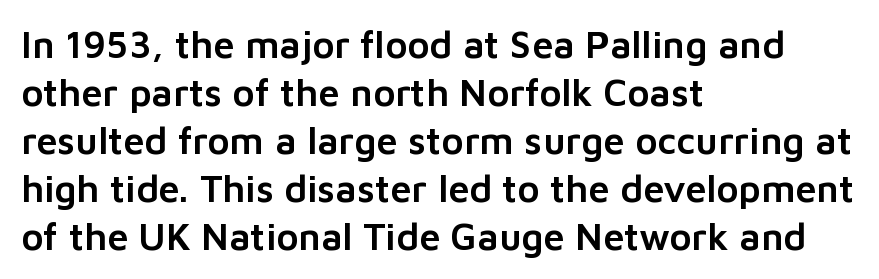
Q: Is the text italic (slanted)? A: No, it is upright.
Q: Is the typeface a serif or a sans-serif typeface? A: Sans-serif.
Q: Is the text underlined? A: No.
Q: How is the paragraph aligned? A: Left-aligned.
Q: Is the spacing between letters normal or unusually wide? A: Normal.
Q: Is the spacing between lines tight, normal or loose? A: Normal.
Q: Width (condensed, normal, or wide)? A: Normal.
Q: Stroke contrast? A: Low.
Q: x-height? A: Medium.
Q: Monospaced? A: No.
